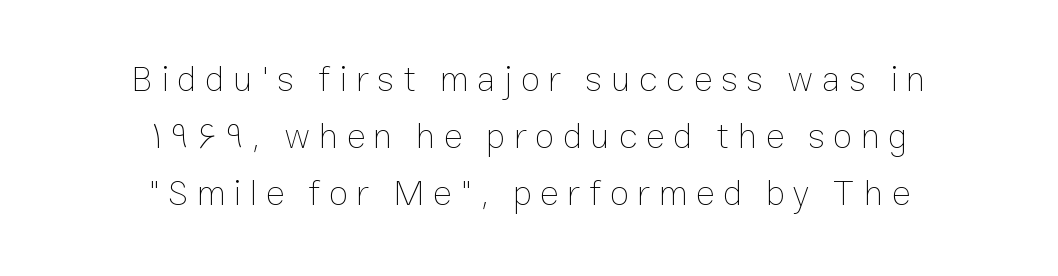
{"italic": "no", "bold": "no", "weight": "thin", "width": "normal", "stroke_contrast": "low", "x_height": "medium", "monospaced": "no", "underline": "no", "align": "center", "line_spacing": "normal", "line_spacing_ratio": 1.59, "letter_spacing": "wide", "letter_spacing_em": 0.23, "glyph_px": 36}
